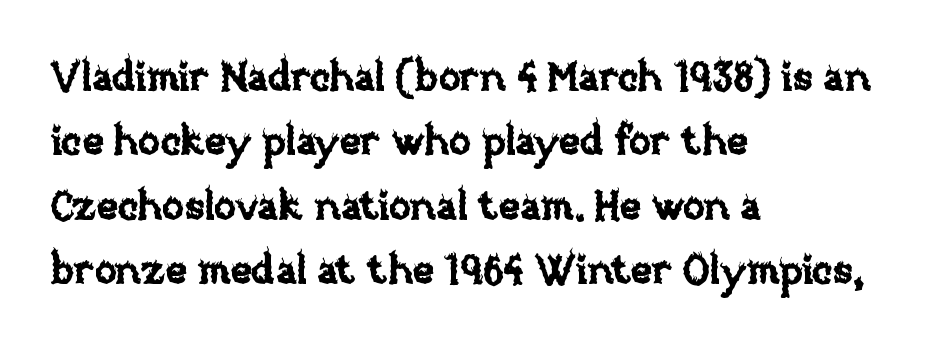
Q: Is the text italic (slanted)? A: No, it is upright.
Q: Is the text underlined? A: No.
Q: How is the paragraph aligned? A: Left-aligned.
Q: Is the spacing between letters normal or unusually wide? A: Normal.
Q: Is the spacing between lines tight, normal or loose? A: Normal.
Q: Width (condensed, normal, or wide)? A: Normal.
Q: Stroke contrast? A: Low.
Q: x-height? A: Large.
Q: Monospaced? A: No.
